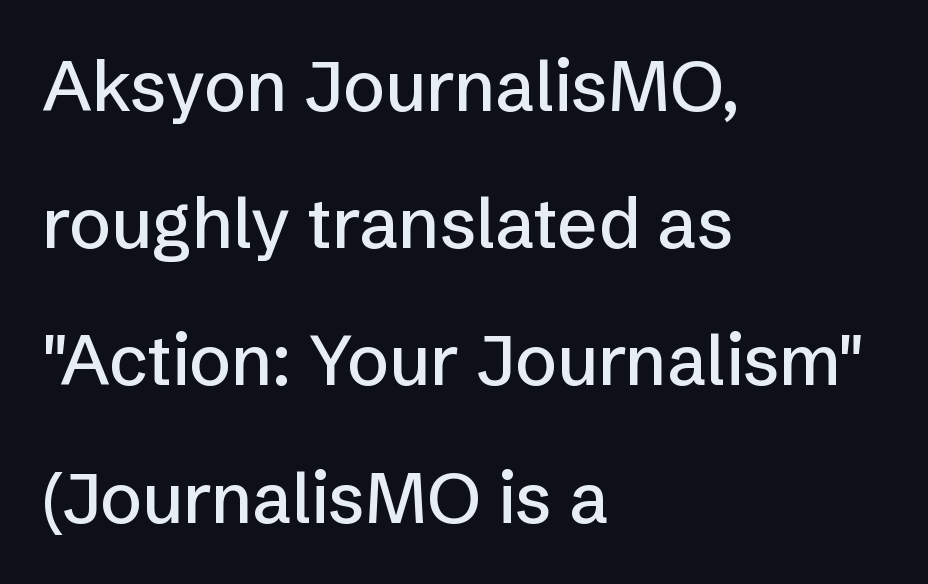
A great deal of white space separates one row of letters from the next. Vertical strokes here are truly vertical. The typeface chosen for these lines omits serifs. The paragraph shown leans on its left margin. Spacing verdict: proportional, widths tailored to each character. Each word holds together tightly as a unit, with standard inter-letter gaps.
